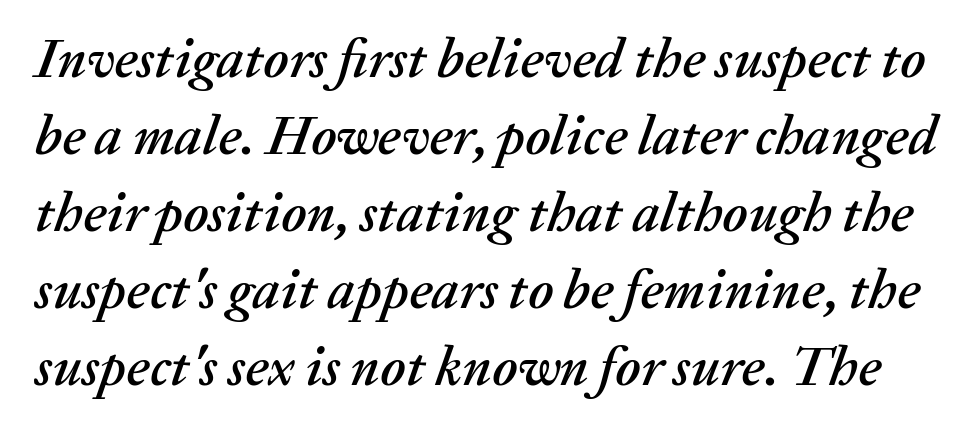
{"italic": "yes", "lean": "right", "slant_degrees": 20, "width": "normal", "stroke_contrast": "medium", "x_height": "medium", "monospaced": "no", "underline": "no", "line_spacing": "normal", "line_spacing_ratio": 1.4, "letter_spacing": "normal", "letter_spacing_em": 0.0, "glyph_px": 55}
